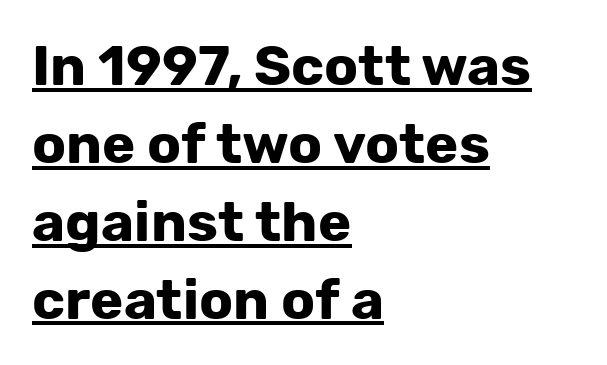
Compared with an ordinary text face, these strokes are far heavier — a full bold. Nope, no serifs anywhere on these letters. The face used here appears with an underline applied. A typesetter would mark this as roman, not italic. Interline gaps are of average width in this sample. This sample has the flowing, uneven cadence of proportional lettering.
